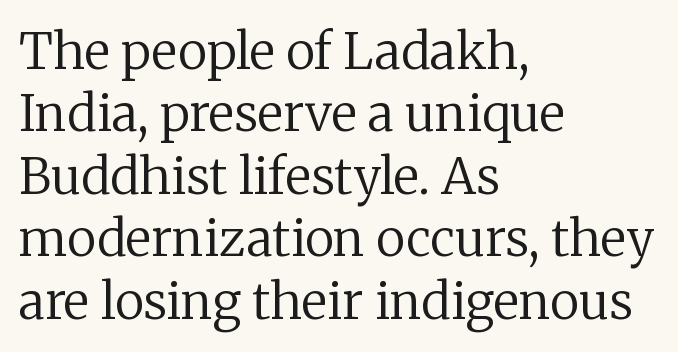
{"serif": "yes", "italic": "no", "bold": "no", "weight": "regular", "width": "normal", "stroke_contrast": "low", "x_height": "medium", "monospaced": "no", "underline": "no", "align": "left", "line_spacing": "normal", "line_spacing_ratio": 1.25, "letter_spacing": "normal", "letter_spacing_em": 0.0, "glyph_px": 50}
